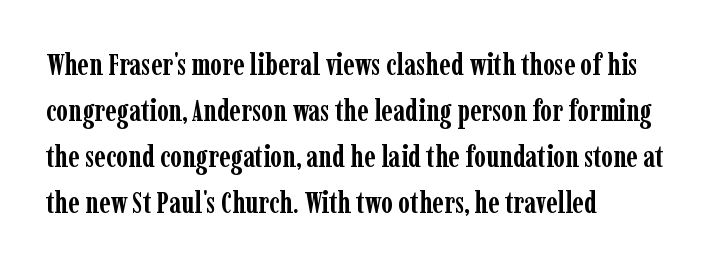
Underline: absent. The passage shown is typeset with a serif family. Each line starts at the same left margin while the right side varies. The line-height multiplier appears to be the usual default. Is this a fixed-width face? No — the glyphs have proportional, varying widths. The letters stand straight up with perfectly vertical stems.
